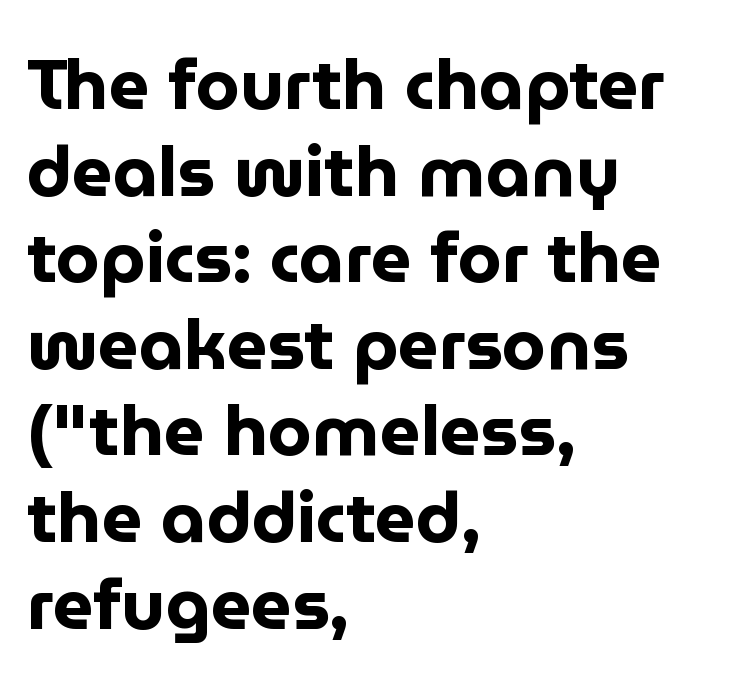
The image shows 71 px bold sans-serif type, upright; set left-aligned, line spacing 1.22x, normal letter spacing, not underlined; low stroke contrast and a medium x-height.
